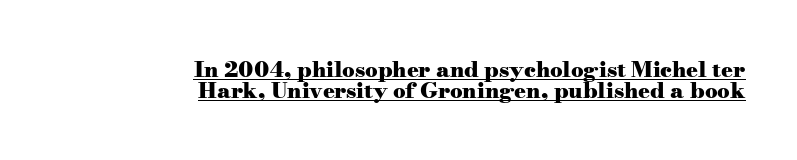
{"italic": "no", "bold": "yes", "underline": "yes", "align": "right", "line_spacing": "tight", "line_spacing_ratio": 0.96, "letter_spacing": "normal", "letter_spacing_em": 0.0, "glyph_px": 22}
